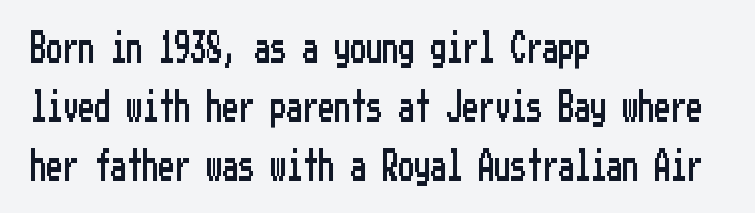
The image shows 32 px condensed sans-serif type, upright; set left-aligned, line spacing 1.85x, normal letter spacing, not underlined; low stroke contrast and a medium x-height.
